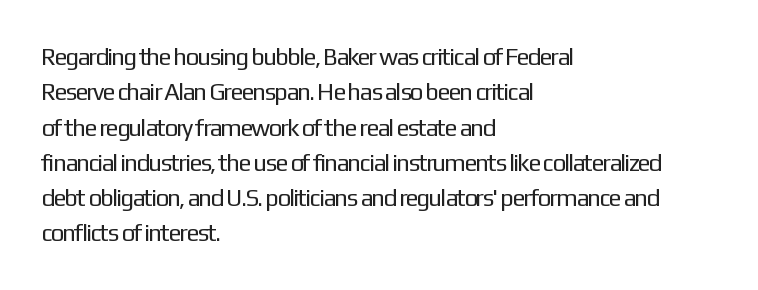
The image shows 24 px text type, upright; set left-aligned, normal line spacing (1.47x), normal letter spacing, not underlined.
